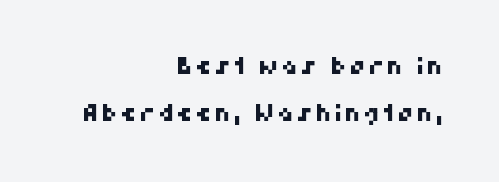
{"underline": "no", "align": "right", "line_spacing": "loose", "line_spacing_ratio": 2.03, "glyph_px": 23}
